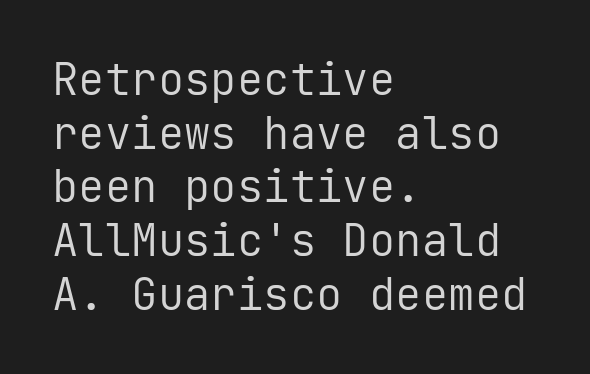
The image shows 44 px regular-weight sans-serif type, upright, monospaced; set left-aligned, line spacing 1.22x, normal letter spacing, not underlined; low stroke contrast and a medium x-height.
